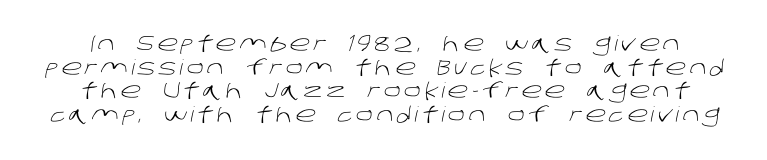
Q: Is the text bold? A: No.
Q: Is the text underlined? A: No.
Q: Is the spacing between lines tight, normal or loose? A: Tight.
